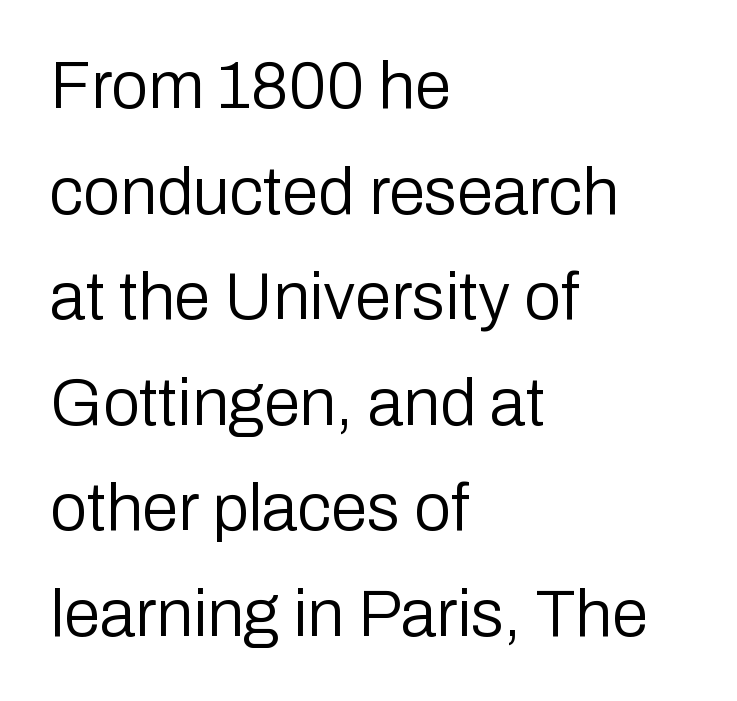
The letters stand straight up with perfectly vertical stems. The passage shown is typeset with a sans-serif family. The rendering uses a moderate line-height, typical for paragraphs. This sample has the flowing, uneven cadence of proportional lettering.
